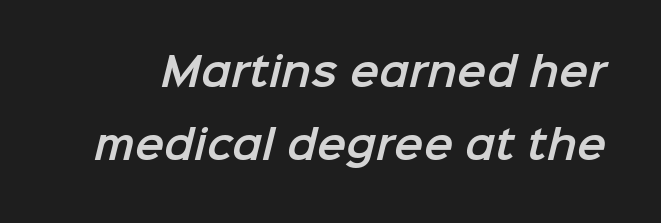
{"serif": "no", "width": "normal", "stroke_contrast": "low", "x_height": "medium", "monospaced": "no", "underline": "no", "line_spacing_ratio": 1.87, "letter_spacing": "normal", "letter_spacing_em": 0.0, "glyph_px": 39}
